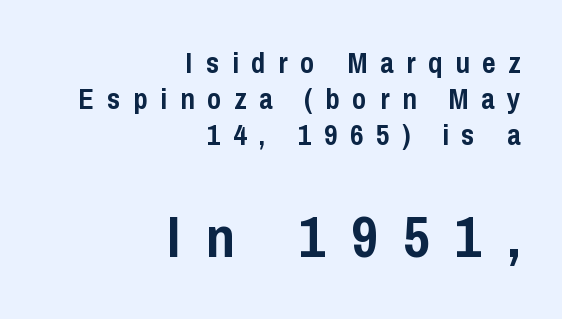
{"serif": "no", "italic": "no", "bold": "yes", "weight": "semibold", "width": "condensed", "stroke_contrast": "low", "x_height": "medium", "monospaced": "no", "underline": "no", "align": "right", "line_spacing_ratio": 1.24, "letter_spacing": "wide", "letter_spacing_em": 0.44, "larger_block": "second", "size_ratio": 2.0, "glyph_px": 58}
